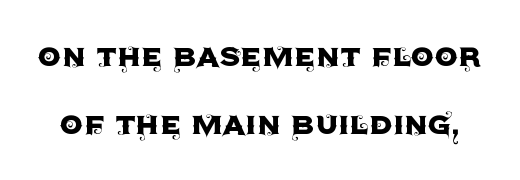
The image shows 37 px sans-serif type, upright; set line spacing 1.84x, normal letter spacing, not underlined; a large x-height.
